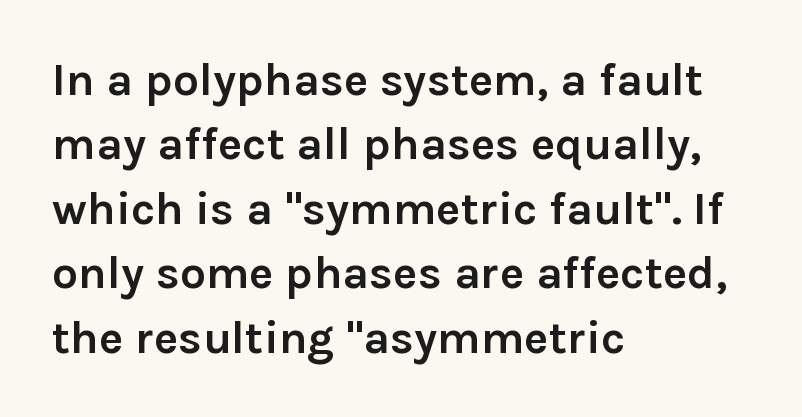
{"serif": "no", "italic": "no", "bold": "yes", "weight": "semibold", "width": "normal", "stroke_contrast": "low", "x_height": "medium", "monospaced": "no", "underline": "no", "align": "left", "line_spacing": "normal", "line_spacing_ratio": 1.4, "letter_spacing": "normal", "letter_spacing_em": 0.0, "glyph_px": 46}
